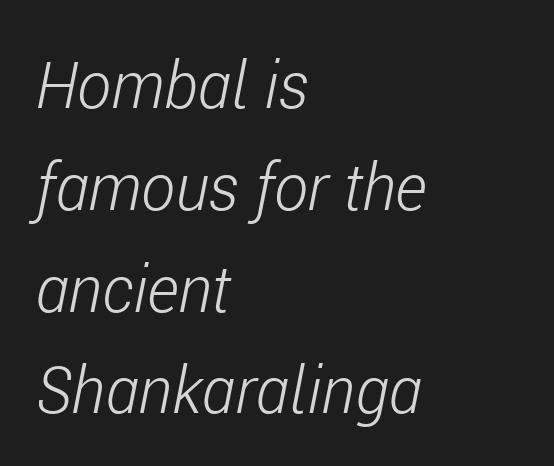
Is there much room between lines? A standard amount, neither cramped nor airy. Horizontal alignment here is leftward, the default for most running prose. Rule under the text: the space is simply empty. Each letter keeps its own natural width here, so spacing adapts to shape.
